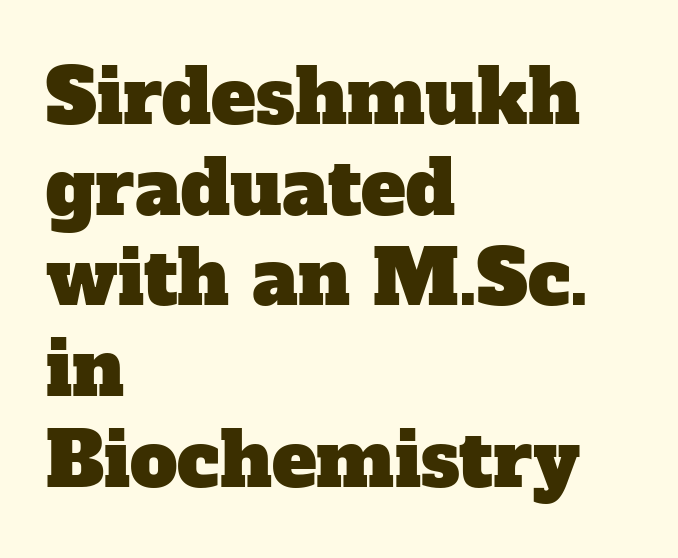
Q: Is the typeface a serif or a sans-serif typeface? A: Serif.
Q: Is the text underlined? A: No.
Q: How is the paragraph aligned? A: Left-aligned.
Q: Is the spacing between letters normal or unusually wide? A: Normal.
Q: Width (condensed, normal, or wide)? A: Normal.
Q: Stroke contrast? A: Low.
Q: x-height? A: Medium.
Q: Monospaced? A: No.
